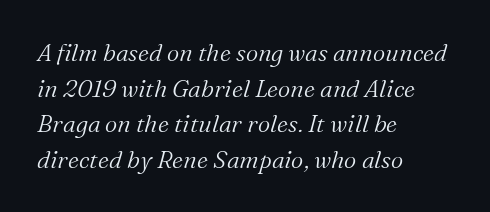
{"italic": "yes", "lean": "right", "slant_degrees": 16, "bold": "no", "underline": "no", "align": "left", "line_spacing": "normal", "line_spacing_ratio": 1.48, "letter_spacing": "normal", "letter_spacing_em": 0.0, "glyph_px": 24}
